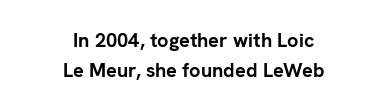
Q: Is the text bold? A: Yes.
Q: Is the text italic (slanted)? A: No, it is upright.
Q: Is the text underlined? A: No.
Q: How is the paragraph aligned? A: Centered.
Q: Is the spacing between letters normal or unusually wide? A: Normal.
Q: Is the spacing between lines tight, normal or loose? A: Normal.
